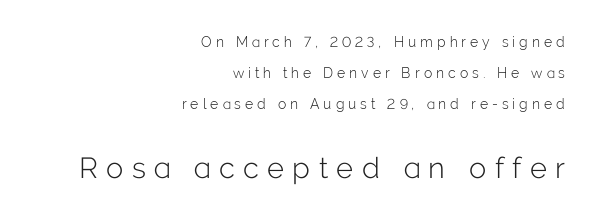
Q: Is the text bold? A: No.
Q: Is the text italic (slanted)? A: No, it is upright.
Q: Is the typeface a serif or a sans-serif typeface? A: Sans-serif.
Q: Is the text underlined? A: No.
Q: How is the paragraph aligned? A: Right-aligned.
Q: Is the spacing between letters normal or unusually wide? A: Unusually wide.
Q: Is the spacing between lines tight, normal or loose? A: Loose.
Q: Which block of text is set in a larger size, the first (top) or the second (bottom)? A: The second (bottom) one.
Q: Width (condensed, normal, or wide)? A: Normal.
Q: Stroke contrast? A: Low.
Q: x-height? A: Medium.
Q: Monospaced? A: No.
